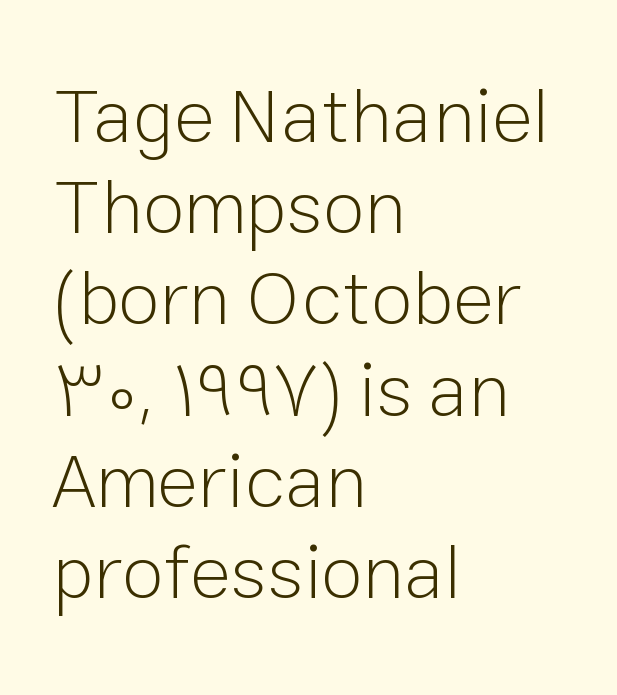
Q: Is the text bold? A: No.
Q: Is the text italic (slanted)? A: No, it is upright.
Q: Is the typeface a serif or a sans-serif typeface? A: Sans-serif.
Q: Is the text underlined? A: No.
Q: How is the paragraph aligned? A: Left-aligned.
Q: Is the spacing between letters normal or unusually wide? A: Normal.
Q: Width (condensed, normal, or wide)? A: Normal.
Q: Stroke contrast? A: Low.
Q: x-height? A: Medium.
Q: Monospaced? A: No.
